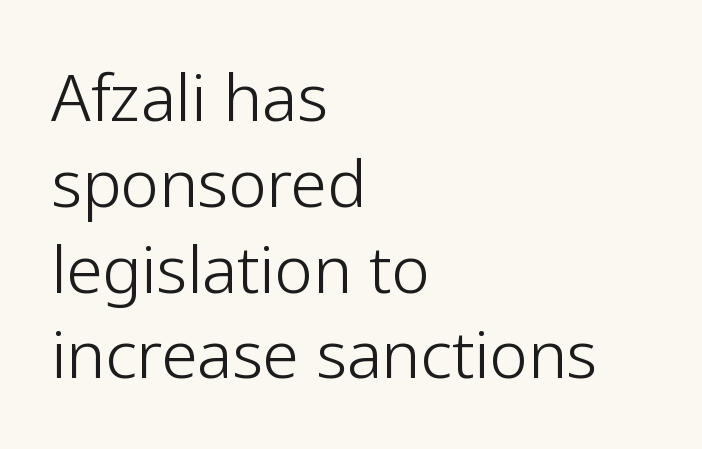
Regular leading. Quick note: not italic, upright. Here the glyphs are tracked normally, forming tight word shapes. Unlike a traditional serif, this face leaves its strokes unadorned. Compared with a typical body face, this is equally light or lighter still. The typesetter chose a ragged-right arrangement here.
